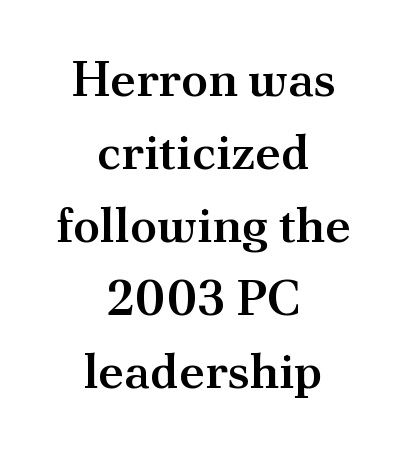
Q: Is the text bold? A: Semi-bold.
Q: Is the text italic (slanted)? A: No, it is upright.
Q: Is the typeface a serif or a sans-serif typeface? A: Serif.
Q: Is the text underlined? A: No.
Q: How is the paragraph aligned? A: Centered.
Q: Is the spacing between letters normal or unusually wide? A: Normal.
Q: Is the spacing between lines tight, normal or loose? A: Normal.
Q: Width (condensed, normal, or wide)? A: Normal.
Q: Stroke contrast? A: Medium.
Q: x-height? A: Small.
Q: Monospaced? A: No.
